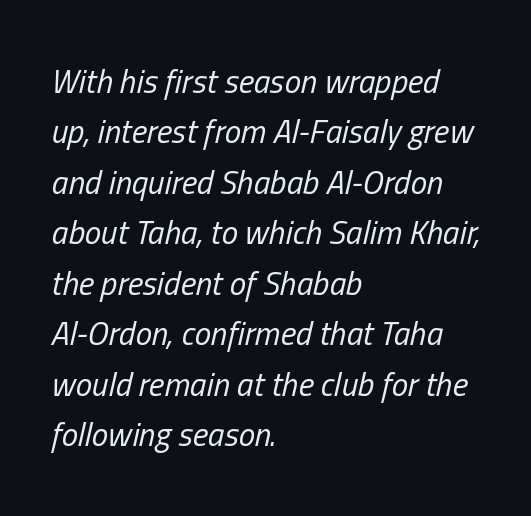
The image shows 33 px regular-weight, condensed type, italic (leaning right); set left-aligned, normal line spacing (1.53x), normal letter spacing, not underlined; low stroke contrast and a medium x-height.
